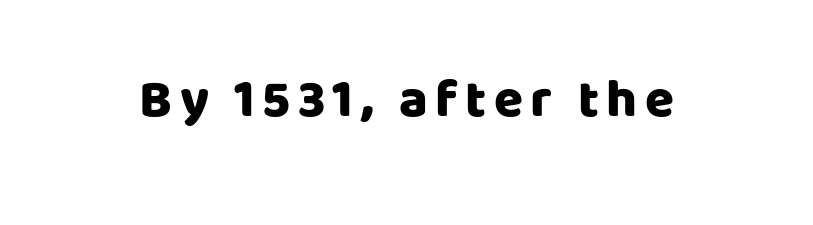
The image shows 53 px heavy sans-serif type, upright; set not underlined; low stroke contrast and a large x-height.
